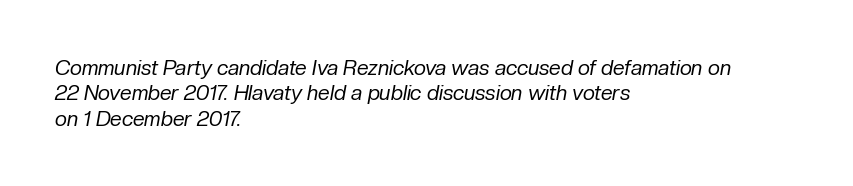
The image shows 21 px text type, italic (leaning right); set left-aligned, line spacing 1.21x, normal letter spacing, not underlined.
